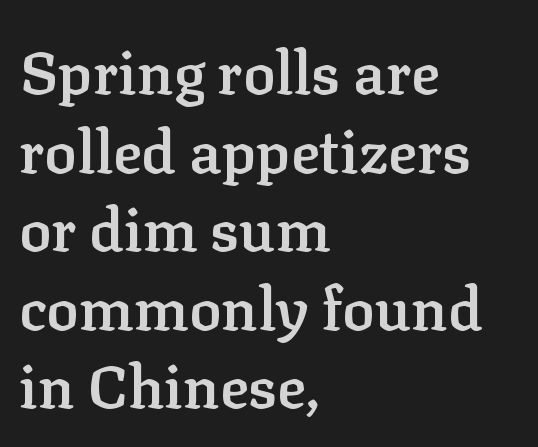
{"serif": "yes", "italic": "no", "bold": "semi", "weight": "semibold", "width": "normal", "stroke_contrast": "low", "x_height": "medium", "monospaced": "no", "underline": "no", "align": "left", "line_spacing": "normal", "line_spacing_ratio": 1.31, "letter_spacing": "normal", "letter_spacing_em": 0.0, "glyph_px": 60}
